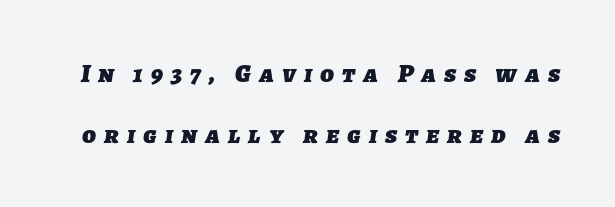
Q: Is the text bold? A: Yes.
Q: Is the text underlined? A: No.
Q: Is the spacing between letters normal or unusually wide? A: Unusually wide.
Q: Is the spacing between lines tight, normal or loose? A: Loose.
